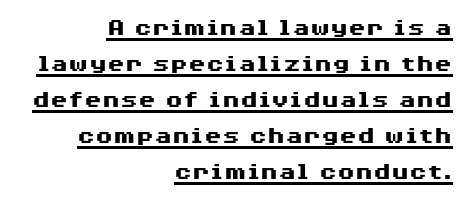
{"italic": "no", "bold": "yes", "underline": "yes", "align": "right", "line_spacing": "normal", "line_spacing_ratio": 1.38, "letter_spacing": "normal", "letter_spacing_em": 0.0, "glyph_px": 26}
